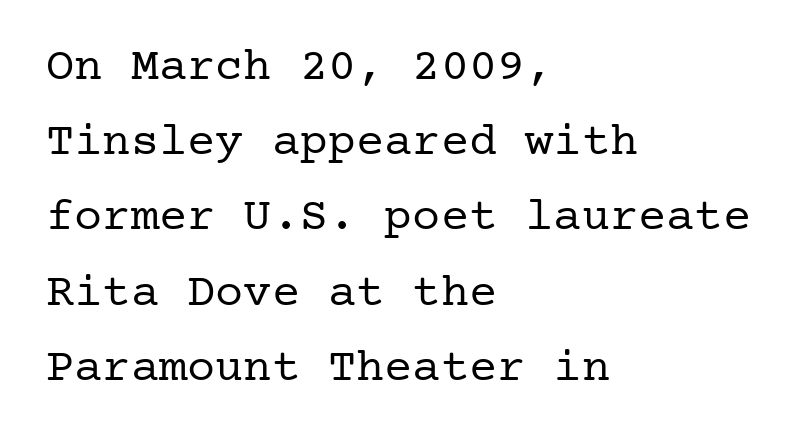
{"serif": "yes", "italic": "no", "bold": "no", "weight": "regular", "width": "normal", "stroke_contrast": "low", "x_height": "medium", "underline": "no", "align": "left", "line_spacing": "normal", "line_spacing_ratio": 1.6, "letter_spacing": "normal", "letter_spacing_em": 0.0, "glyph_px": 47}
